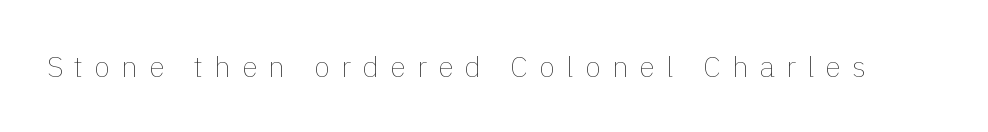
{"italic": "no", "bold": "no", "weight": "thin", "width": "normal", "x_height": "medium", "monospaced": "no", "underline": "no", "letter_spacing": "wide", "letter_spacing_em": 0.39, "glyph_px": 29}
